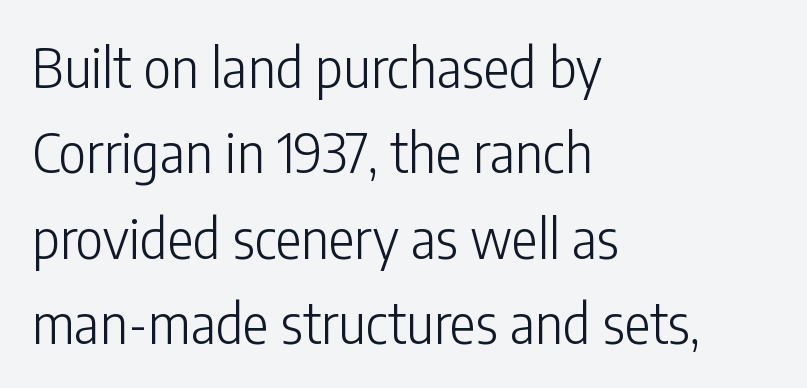
Q: Is the text bold? A: No.
Q: Is the text italic (slanted)? A: No, it is upright.
Q: Is the typeface a serif or a sans-serif typeface? A: Sans-serif.
Q: Is the text underlined? A: No.
Q: How is the paragraph aligned? A: Left-aligned.
Q: Is the spacing between letters normal or unusually wide? A: Normal.
Q: Is the spacing between lines tight, normal or loose? A: Normal.
Q: Width (condensed, normal, or wide)? A: Condensed.
Q: Stroke contrast? A: Low.
Q: x-height? A: Medium.
Q: Monospaced? A: No.
